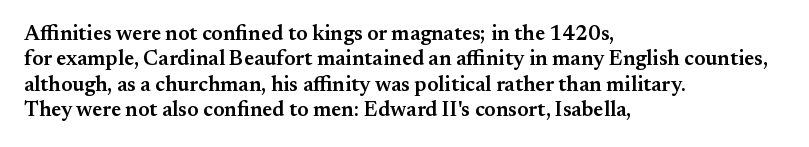
Characters follow at the spacing the type designer built in. Quick note: underline off. Line beginnings align vertically; line endings do not. Does the lettering tilt? It doesn't — this is upright. This is moderately heavy type, rendered in semibold.
